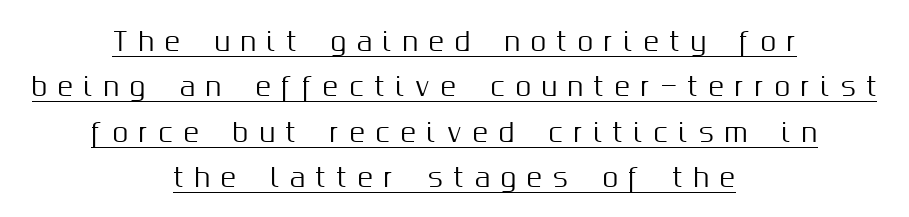
The text block is weighted toward neither margin, spreading evenly from the middle. Does extra space separate the letters? Yes, quite a lot of it. Underlined type. These lines were composed using upright roman letters.
